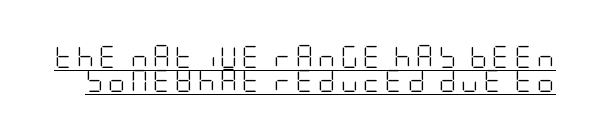
Unlike italic type, these characters show no tilt at all. The typesetter has applied underlining to the passage shown. Leading: reduced. Compared with typical body copy, the letter spacing here is much looser.
